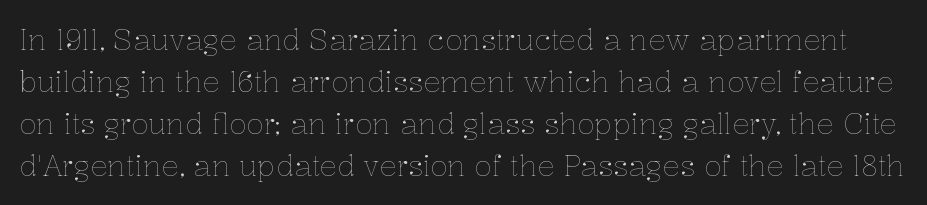
Stems and bowls with no extra thickness — not bold. How would I describe the line gaps? Plain and ordinary. The specimen omits any rule beneath the text block's lines. A typesetter would call this zero additional tracking. Quick note: not italic, upright. Each letter keeps its own natural width here, so spacing adapts to shape.
